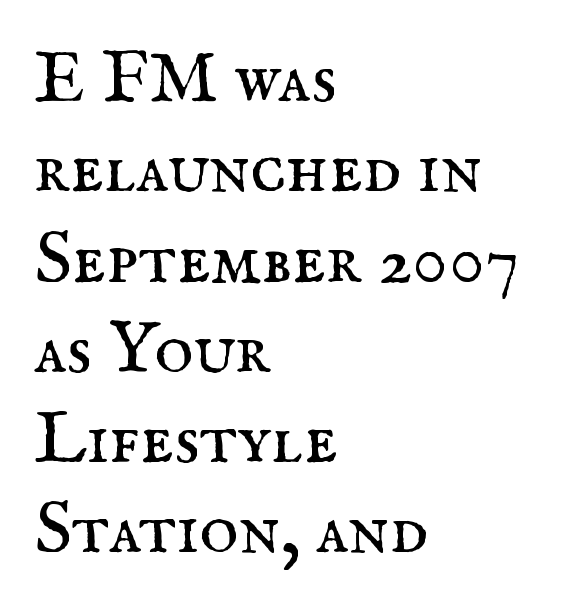
{"serif": "yes", "italic": "no", "bold": "no", "weight": "regular", "width": "normal", "stroke_contrast": "medium", "x_height": "small", "monospaced": "no", "underline": "no", "align": "left", "line_spacing_ratio": 1.22, "letter_spacing": "normal", "letter_spacing_em": 0.0, "glyph_px": 74}
